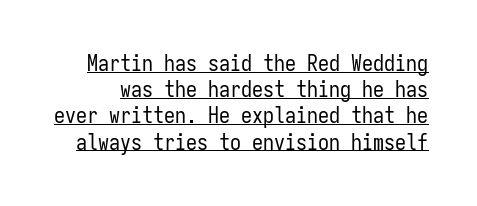
Q: Is the text bold? A: No.
Q: Is the text italic (slanted)? A: No, it is upright.
Q: Is the text underlined? A: Yes.
Q: Is the spacing between letters normal or unusually wide? A: Normal.
